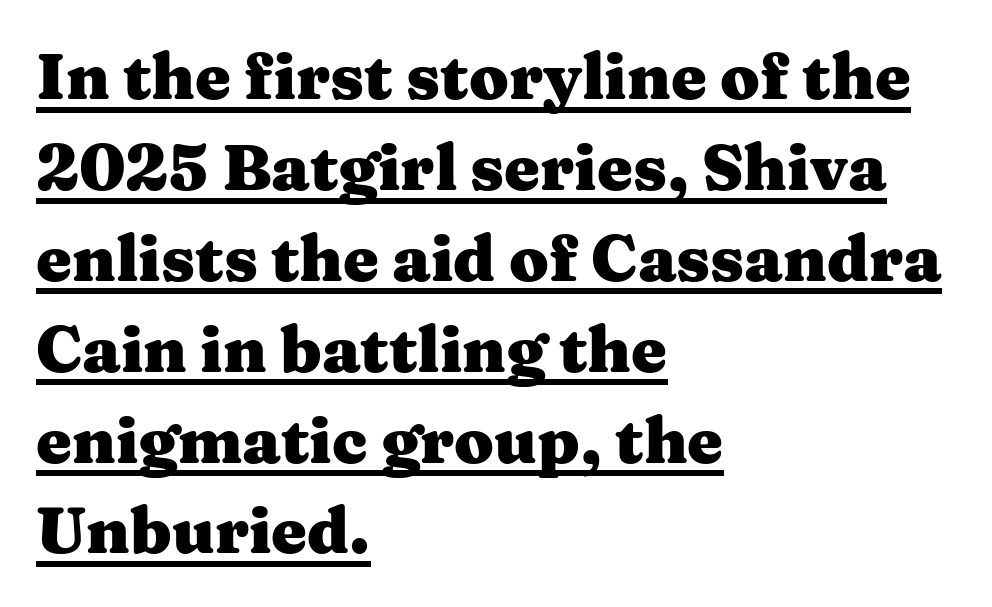
The image shows 64 px heavy, wide serif type, upright; set left-aligned, normal line spacing (1.42x), normal letter spacing, underlined; medium stroke contrast and a medium x-height.
